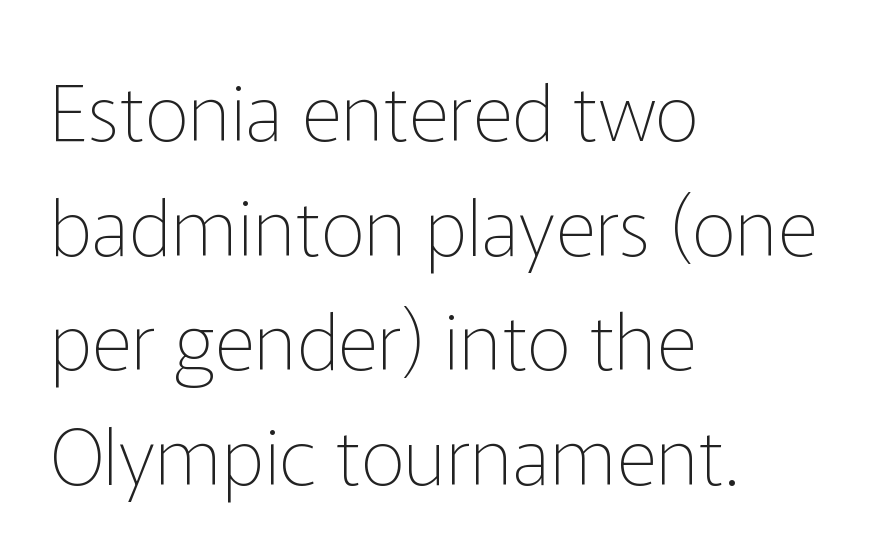
Q: Is the text bold? A: No.
Q: Is the text italic (slanted)? A: No, it is upright.
Q: Is the typeface a serif or a sans-serif typeface? A: Sans-serif.
Q: Is the text underlined? A: No.
Q: How is the paragraph aligned? A: Left-aligned.
Q: Is the spacing between letters normal or unusually wide? A: Normal.
Q: Is the spacing between lines tight, normal or loose? A: Normal.
Q: Width (condensed, normal, or wide)? A: Normal.
Q: Stroke contrast? A: Low.
Q: x-height? A: Medium.
Q: Monospaced? A: No.
